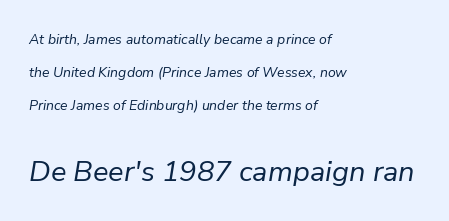
Q: Is the text bold? A: No.
Q: Is the text italic (slanted)? A: Yes, it leans right by about 9 degrees.
Q: Is the text underlined? A: No.
Q: How is the paragraph aligned? A: Left-aligned.
Q: Is the spacing between letters normal or unusually wide? A: Normal.
Q: Is the spacing between lines tight, normal or loose? A: Loose.
Q: Which block of text is set in a larger size, the first (top) or the second (bottom)? A: The second (bottom) one.
Q: Width (condensed, normal, or wide)? A: Normal.
Q: Stroke contrast? A: Low.
Q: x-height? A: Medium.
Q: Monospaced? A: No.
